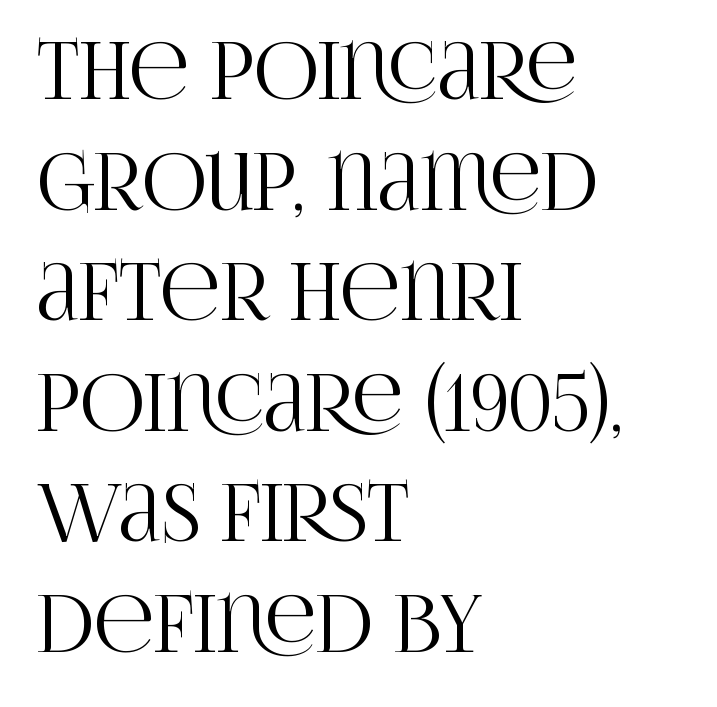
Q: Is the text italic (slanted)? A: No, it is upright.
Q: Is the typeface a serif or a sans-serif typeface? A: Serif.
Q: Is the text underlined? A: No.
Q: How is the paragraph aligned? A: Left-aligned.
Q: Is the spacing between letters normal or unusually wide? A: Normal.
Q: Is the spacing between lines tight, normal or loose? A: Normal.
Q: Width (condensed, normal, or wide)? A: Condensed.
Q: Stroke contrast? A: High.
Q: x-height? A: Large.
Q: Monospaced? A: No.
